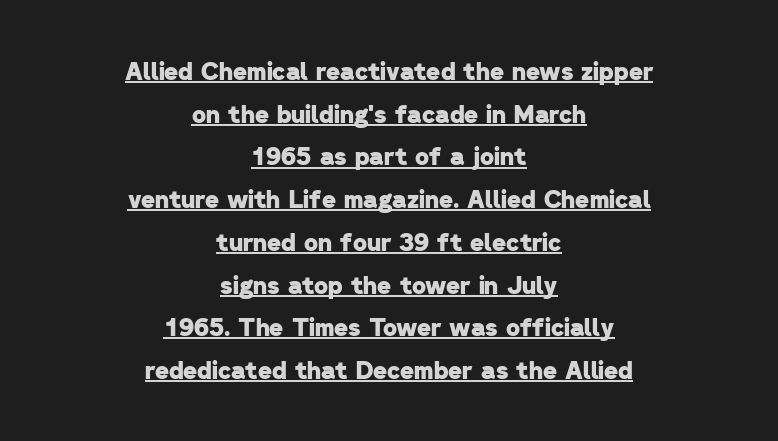
The sample's only ornament is a line tracing under the words. Caption: standard tracking, unaltered. The passage is arranged like a title page — every line centered. Students, this is bold: see how much ink each stroke carries.
